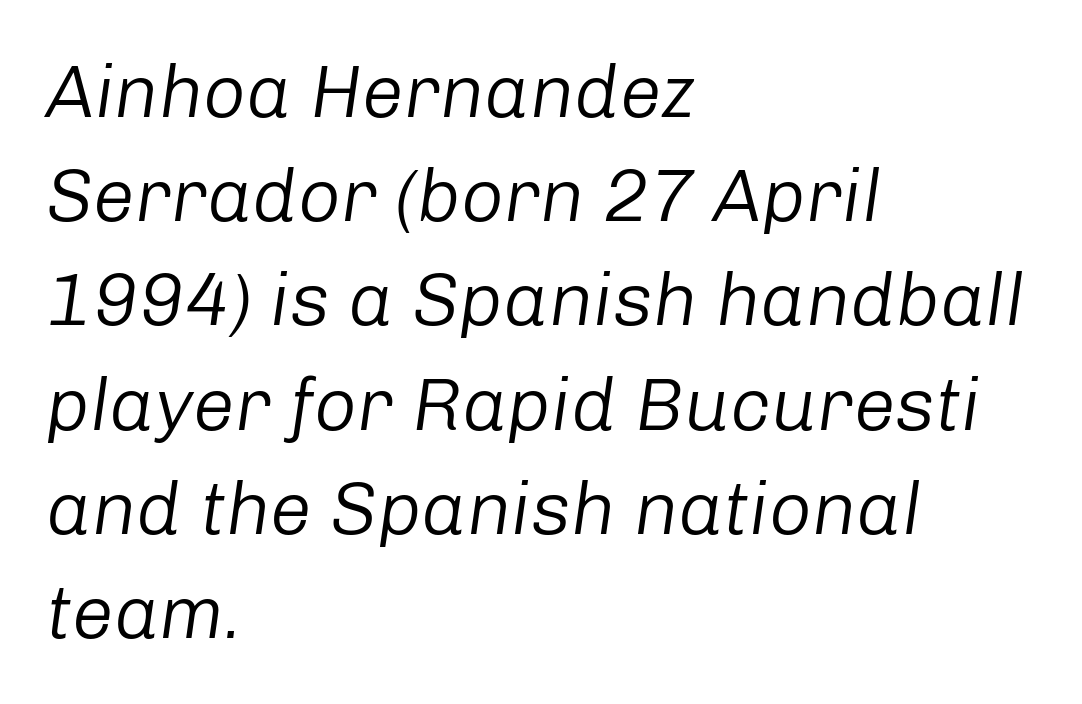
{"italic": "yes", "lean": "right", "slant_degrees": 8, "bold": "no", "weight": "regular", "width": "normal", "stroke_contrast": "low", "x_height": "medium", "monospaced": "no", "underline": "no", "align": "left", "line_spacing": "normal", "line_spacing_ratio": 1.39, "letter_spacing": "normal", "letter_spacing_em": 0.0, "glyph_px": 75}
